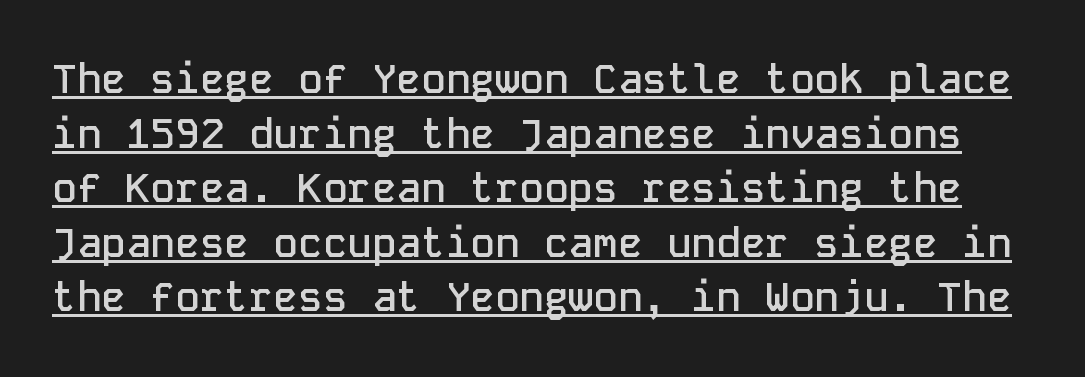
{"serif": "no", "italic": "no", "bold": "semi", "weight": "semibold", "width": "normal", "stroke_contrast": "low", "x_height": "medium", "monospaced": "yes", "underline": "yes", "line_spacing": "normal", "line_spacing_ratio": 1.33, "letter_spacing": "normal", "letter_spacing_em": 0.0, "glyph_px": 41}
